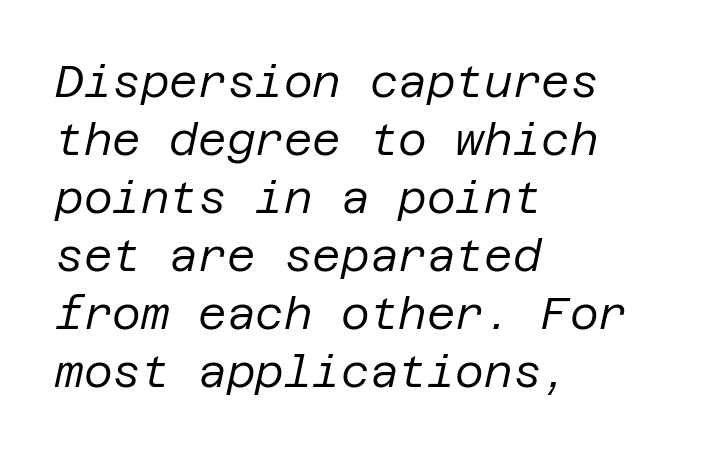
Q: Is the text bold? A: No.
Q: Is the text italic (slanted)? A: Yes, it leans right by about 12 degrees.
Q: Is the text underlined? A: No.
Q: How is the paragraph aligned? A: Left-aligned.
Q: Is the spacing between letters normal or unusually wide? A: Normal.
Q: Is the spacing between lines tight, normal or loose? A: Normal.
Q: Width (condensed, normal, or wide)? A: Normal.
Q: Stroke contrast? A: Low.
Q: x-height? A: Large.
